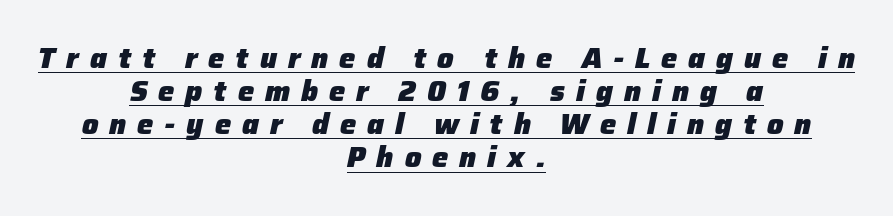
Students, observe: this is what under-led, compact text looks like. Every row of glyphs is offset so its center matches the block's center. Typesetter's note: full bold, strokes at maximum text heaviness. Characters follow at a spacing far wider than the type designer built in. The lettering is marked with a stroke running underneath it. It's the slanting kind of type.
